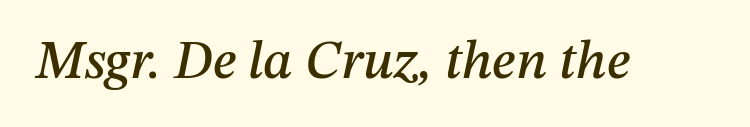
Anything drawn beneath the words? Only blank space. Looks like regular typesetting: each glyph gets only the width it needs. Is the type slanted? Yes — the strokes lean at a clear angle. This sample uses plain, unmodified letter spacing.
